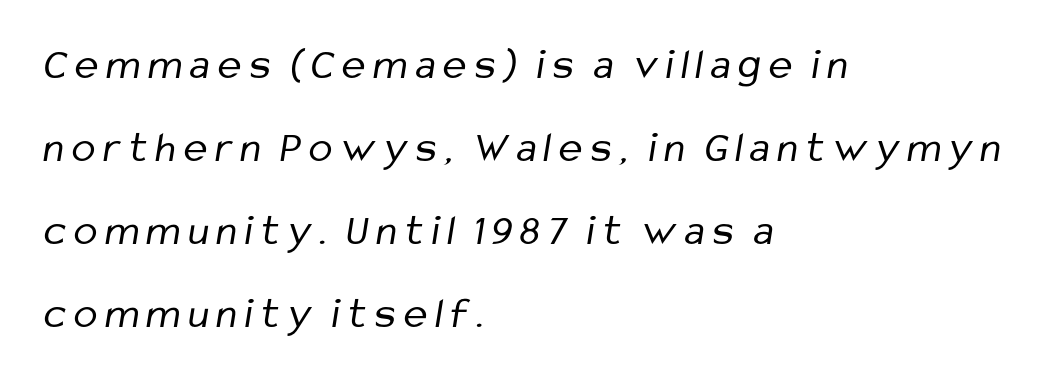
{"serif": "no", "bold": "no", "weight": "regular", "width": "condensed", "stroke_contrast": "low", "x_height": "medium", "monospaced": "no", "underline": "no", "align": "left", "line_spacing_ratio": 1.89, "glyph_px": 44}
